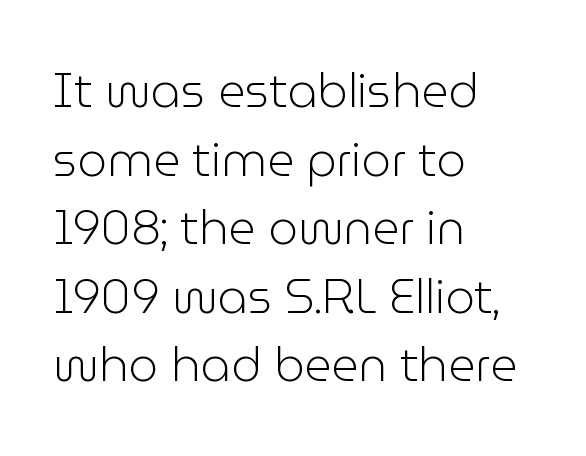
Q: Is the text bold? A: No.
Q: Is the text italic (slanted)? A: No, it is upright.
Q: Is the typeface a serif or a sans-serif typeface? A: Sans-serif.
Q: Is the text underlined? A: No.
Q: How is the paragraph aligned? A: Left-aligned.
Q: Is the spacing between letters normal or unusually wide? A: Normal.
Q: Is the spacing between lines tight, normal or loose? A: Normal.
Q: Width (condensed, normal, or wide)? A: Normal.
Q: Stroke contrast? A: Low.
Q: x-height? A: Medium.
Q: Monospaced? A: No.
